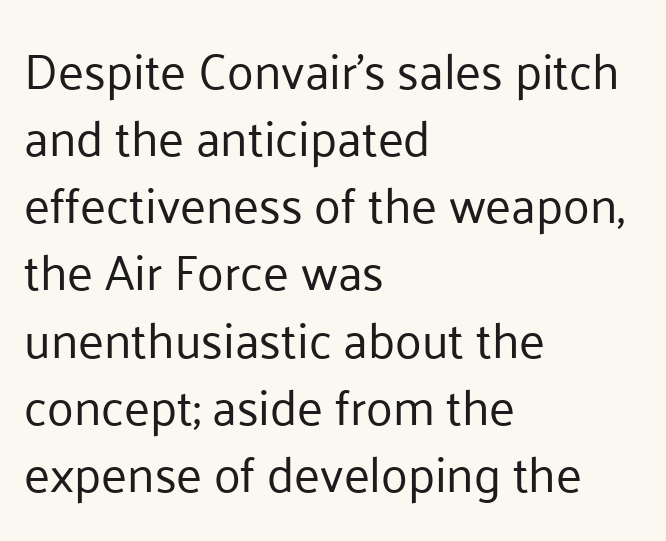
The image shows 49 px regular-weight sans-serif type, upright; set left-aligned, normal line spacing (1.37x), normal letter spacing, not underlined; low stroke contrast and a medium x-height.
